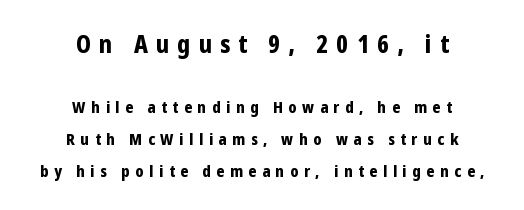
{"italic": "no", "bold": "yes", "underline": "no", "align": "center", "line_spacing": "loose", "line_spacing_ratio": 2.02, "letter_spacing": "wide", "letter_spacing_em": 0.35, "larger_block": "first", "size_ratio": 1.5, "glyph_px": 24}
